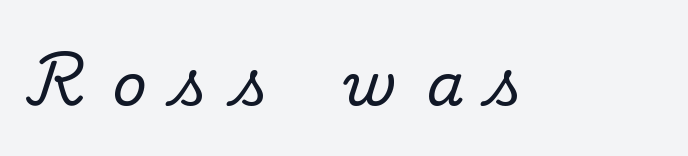
The image shows 60 px serif type; set unusually wide letter spacing (+0.47 em), not underlined; medium stroke contrast and a small x-height.
